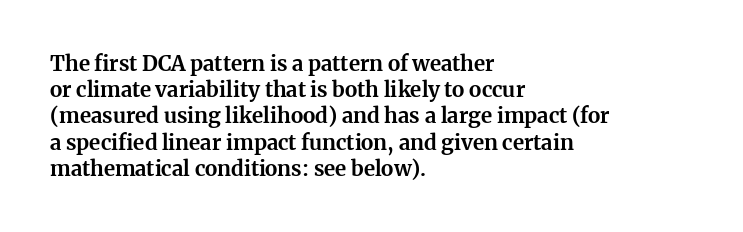
{"italic": "no", "bold": "yes", "underline": "no", "align": "left", "line_spacing": "normal", "line_spacing_ratio": 1.25, "letter_spacing": "normal", "letter_spacing_em": 0.0, "glyph_px": 21}
